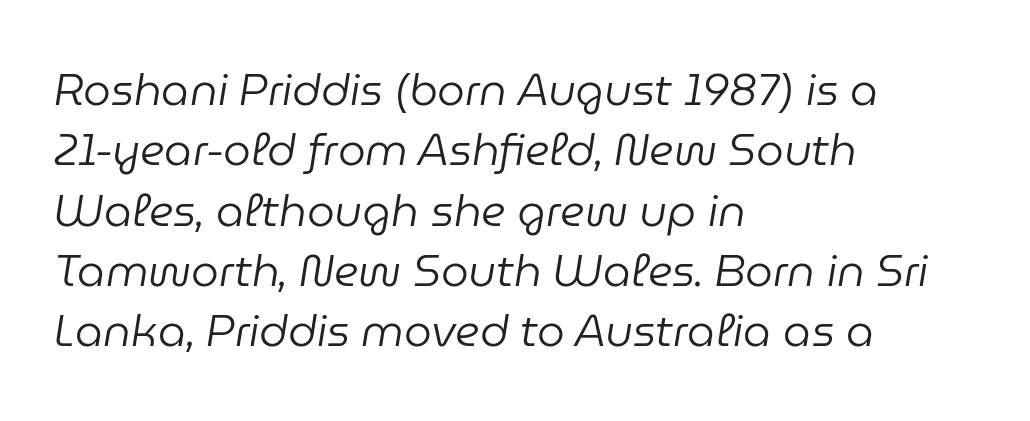
Rows of type keep a routine distance in the vertical direction. The face used here is proportionally spaced, like ordinary book or web type. The rag falls on the right side of this text block. Italic? Definitely — the glyphs are oblique. Each word holds together tightly as a unit, with standard inter-letter gaps.
